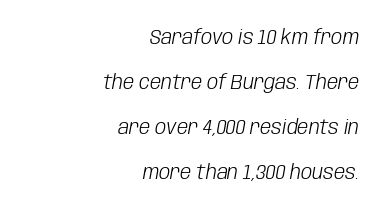
Stroke thickness stays within the range of a standard reading face or lighter. The typography opts for an oblique posture over an upright one. Type without underlining. Whoever set this chose breathing room over compactness in the vertical rhythm.
